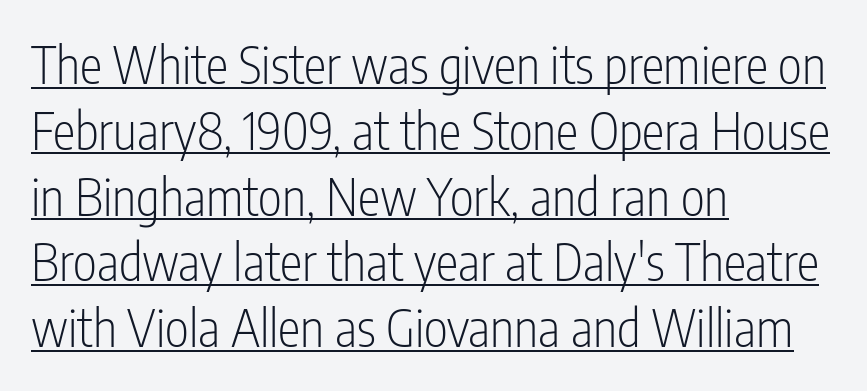
{"serif": "no", "italic": "no", "bold": "no", "weight": "light", "width": "condensed", "stroke_contrast": "low", "x_height": "medium", "monospaced": "no", "underline": "yes", "align": "left", "line_spacing": "normal", "line_spacing_ratio": 1.29, "letter_spacing": "normal", "letter_spacing_em": 0.0, "glyph_px": 51}
